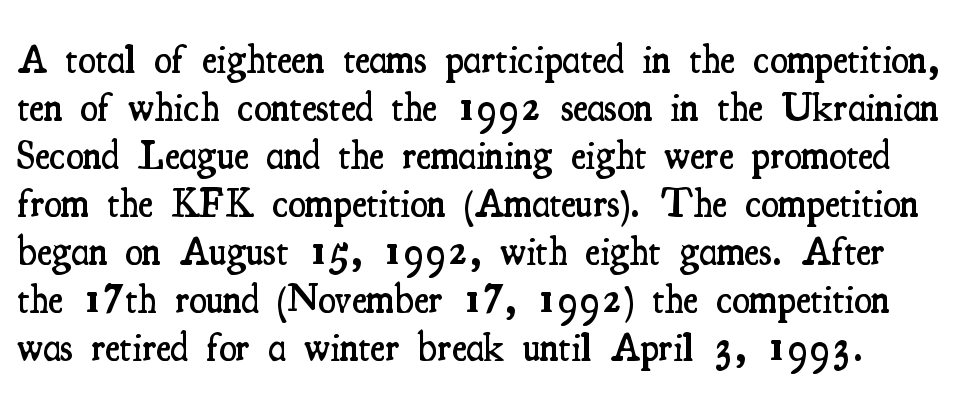
{"serif": "yes", "italic": "no", "bold": "semi", "weight": "semibold", "width": "condensed", "stroke_contrast": "medium", "x_height": "small", "monospaced": "no", "underline": "no", "line_spacing_ratio": 1.2, "letter_spacing": "normal", "letter_spacing_em": 0.0, "glyph_px": 40}
